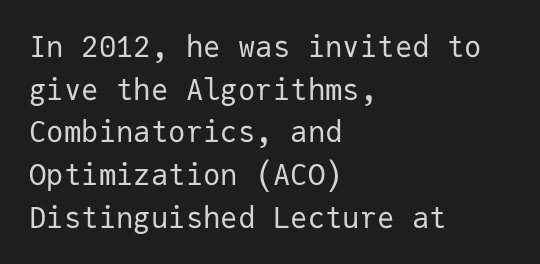
Descender tails drop into unmarked territory. Caption: face not bold, strokes unweighted. Normally led — the rows are evenly, conventionally spaced. The text was rendered using a sans face with plain stroke endings. Here the designer chose a console-style face with uniform glyph widths.
